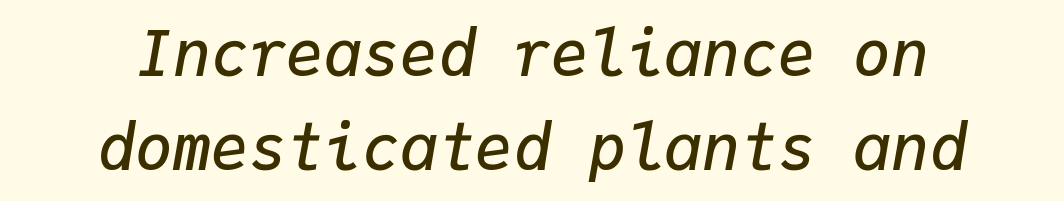
You could count columns in this text — the font is strictly monospaced. The block of text has a typical density, with ordinary space between rows. Beneath every word, the page is bare. An italicized treatment has been applied to the whole sample.
